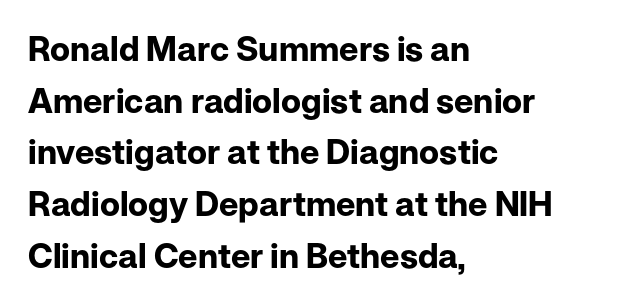
Vertical strokes here are truly vertical. The space beneath each line is pristine and unruled. Leading matches the norm, producing a regular column. The compositor pushed each line to the left boundary.
